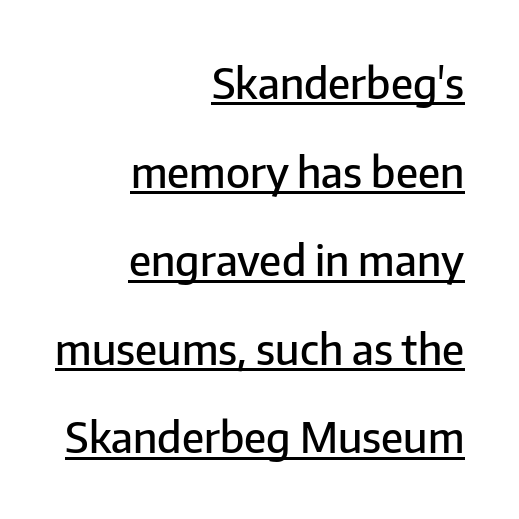
Q: Is the text bold? A: Semi-bold.
Q: Is the text italic (slanted)? A: No, it is upright.
Q: Is the typeface a serif or a sans-serif typeface? A: Sans-serif.
Q: Is the text underlined? A: Yes.
Q: How is the paragraph aligned? A: Right-aligned.
Q: Is the spacing between letters normal or unusually wide? A: Normal.
Q: Is the spacing between lines tight, normal or loose? A: Loose.
Q: Width (condensed, normal, or wide)? A: Normal.
Q: Stroke contrast? A: Low.
Q: x-height? A: Medium.
Q: Monospaced? A: No.
